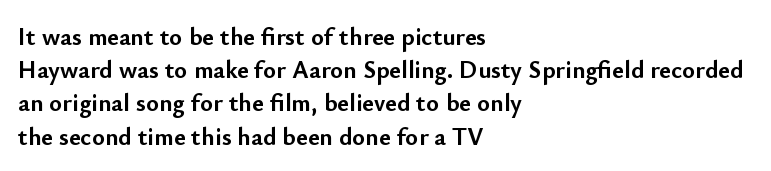
One-word summary of the alignment: left. Compared with an ordinary text face, these strokes are far heavier — a full bold. Interline gaps are of average width in this sample. Letter spacing: default. The baseline area is clear. The letters stand upright; this is a roman face.
